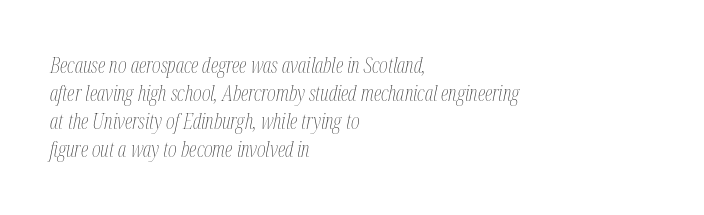
{"italic": "yes", "lean": "right", "slant_degrees": 12, "bold": "no", "underline": "no", "align": "left", "line_spacing": "normal", "line_spacing_ratio": 1.34, "letter_spacing": "normal", "letter_spacing_em": 0.0, "glyph_px": 21}
